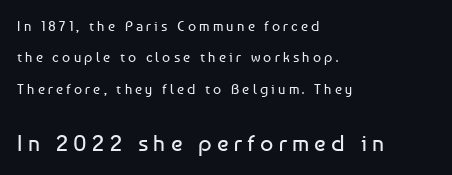
The image shows 23 px text type, upright; set left-aligned, loose line spacing (2.24x), unusually wide letter spacing (+0.23 em), not underlined; the second (bottom) block is 1.64x larger.
